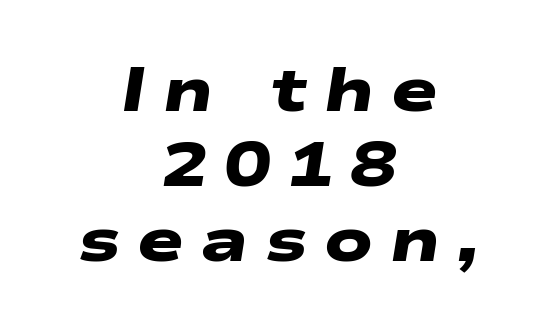
Q: Is the text bold? A: Yes.
Q: Is the typeface a serif or a sans-serif typeface? A: Sans-serif.
Q: Is the text underlined? A: No.
Q: How is the paragraph aligned? A: Centered.
Q: Is the spacing between letters normal or unusually wide? A: Unusually wide.
Q: Width (condensed, normal, or wide)? A: Wide.
Q: Stroke contrast? A: Low.
Q: x-height? A: Medium.
Q: Monospaced? A: No.
